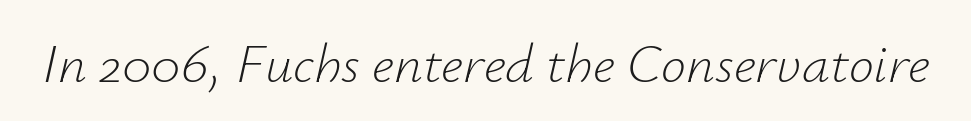
Is this a fixed-width face? No — the glyphs have proportional, varying widths. An italicized treatment has been applied to the whole sample. The space beneath each line is pristine and unruled. Heaviness? Minimal to ordinary, like unemphasized prose. The gaps between neighbouring characters are ordinary and unremarkable.
